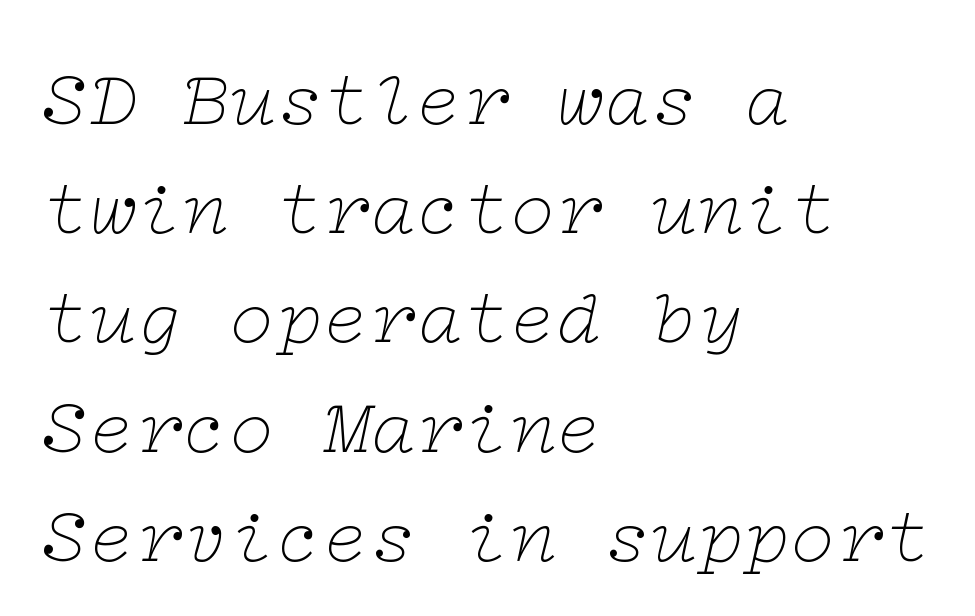
Q: Is the text bold? A: No.
Q: Is the text italic (slanted)? A: Yes, it leans right by about 12 degrees.
Q: Is the typeface a serif or a sans-serif typeface? A: Serif.
Q: Is the text underlined? A: No.
Q: How is the paragraph aligned? A: Left-aligned.
Q: Is the spacing between letters normal or unusually wide? A: Normal.
Q: Is the spacing between lines tight, normal or loose? A: Normal.
Q: Width (condensed, normal, or wide)? A: Wide.
Q: Stroke contrast? A: Low.
Q: x-height? A: Medium.
